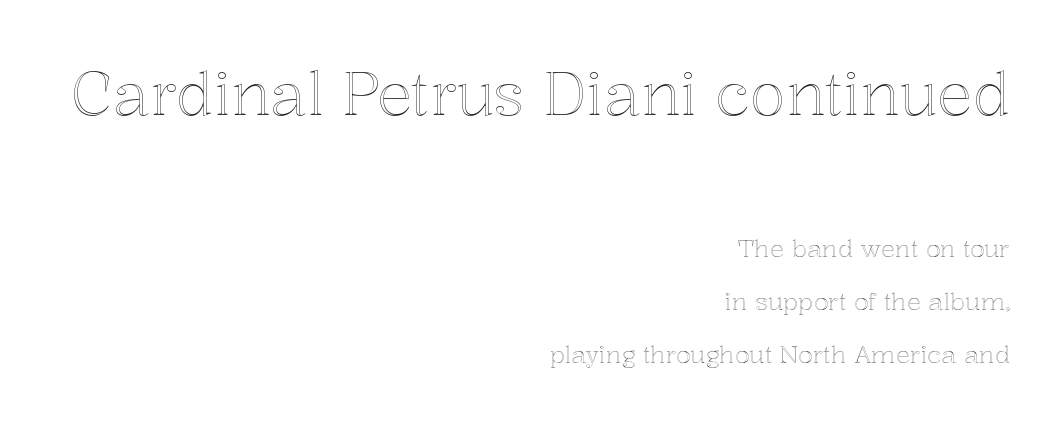
Q: Is the text italic (slanted)? A: No, it is upright.
Q: Is the text underlined? A: No.
Q: How is the paragraph aligned? A: Right-aligned.
Q: Is the spacing between letters normal or unusually wide? A: Normal.
Q: Is the spacing between lines tight, normal or loose? A: Loose.
Q: Which block of text is set in a larger size, the first (top) or the second (bottom)? A: The first (top) one.
Q: Width (condensed, normal, or wide)? A: Normal.
Q: x-height? A: Medium.
Q: Monospaced? A: No.
